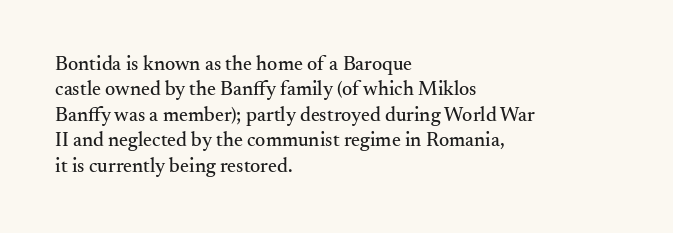
{"italic": "no", "underline": "no", "align": "left", "line_spacing": "normal", "line_spacing_ratio": 1.27, "letter_spacing": "normal", "letter_spacing_em": 0.0, "glyph_px": 20}
